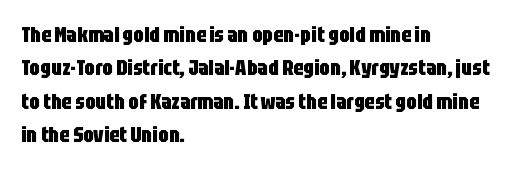
Q: Is the text bold? A: Yes.
Q: Is the text italic (slanted)? A: No, it is upright.
Q: Is the text underlined? A: No.
Q: How is the paragraph aligned? A: Left-aligned.
Q: Is the spacing between letters normal or unusually wide? A: Normal.
Q: Is the spacing between lines tight, normal or loose? A: Normal.
